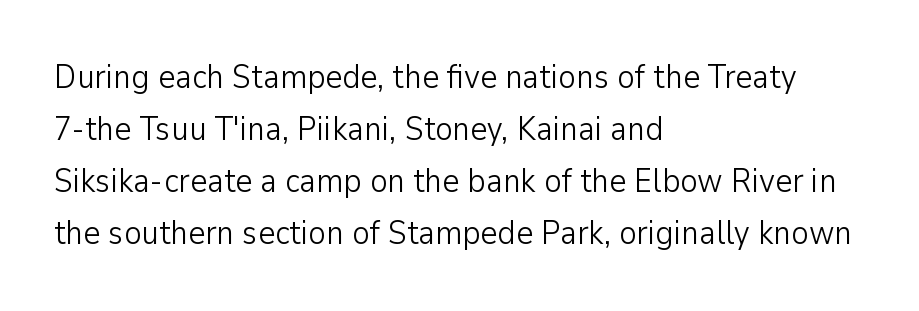
The image shows 33 px light sans-serif type, upright; set left-aligned, normal line spacing (1.58x), normal letter spacing, not underlined; low stroke contrast and a medium x-height.
